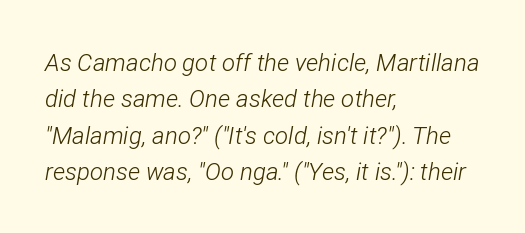
{"italic": "yes", "lean": "right", "slant_degrees": 12, "bold": "no", "underline": "no", "align": "left", "line_spacing": "normal", "line_spacing_ratio": 1.52, "letter_spacing": "normal", "letter_spacing_em": 0.0, "glyph_px": 24}
